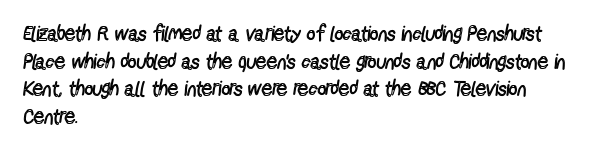
Q: Is the text bold? A: No.
Q: Is the text underlined? A: No.
Q: How is the paragraph aligned? A: Left-aligned.
Q: Is the spacing between letters normal or unusually wide? A: Normal.
Q: Is the spacing between lines tight, normal or loose? A: Normal.
